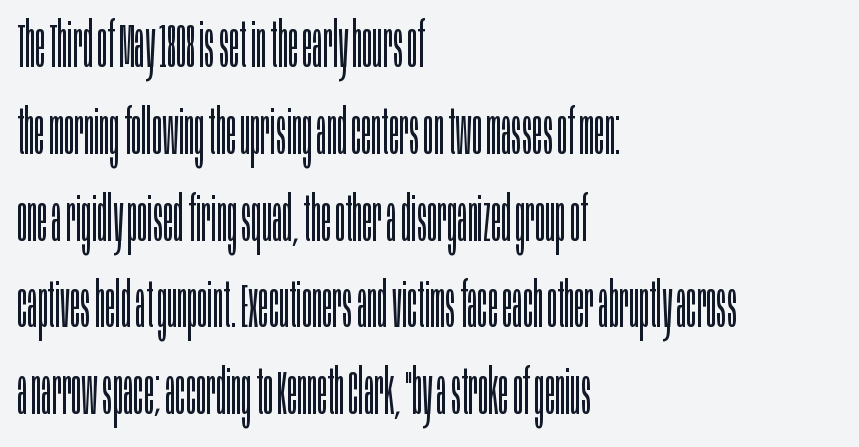
Layout note: lines flush left. The gap between lines stays unmarked. Caption: standard tracking, unaltered. Stroke terminals: plain, sans-serif.
